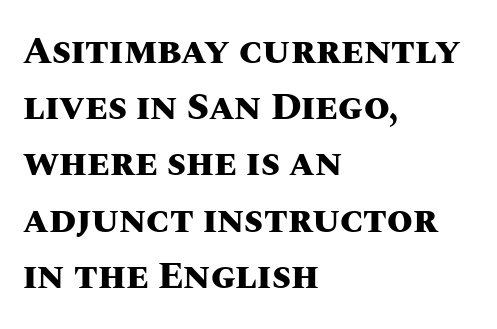
Q: Is the text bold? A: Yes.
Q: Is the text italic (slanted)? A: No, it is upright.
Q: Is the text underlined? A: No.
Q: How is the paragraph aligned? A: Left-aligned.
Q: Is the spacing between letters normal or unusually wide? A: Normal.
Q: Is the spacing between lines tight, normal or loose? A: Normal.
Q: Width (condensed, normal, or wide)? A: Normal.
Q: Stroke contrast? A: Medium.
Q: x-height? A: Large.
Q: Monospaced? A: No.
